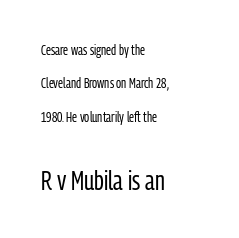
Q: Is the text bold? A: No.
Q: Is the text italic (slanted)? A: No, it is upright.
Q: Is the text underlined? A: No.
Q: How is the paragraph aligned? A: Left-aligned.
Q: Is the spacing between letters normal or unusually wide? A: Normal.
Q: Is the spacing between lines tight, normal or loose? A: Loose.
Q: Which block of text is set in a larger size, the first (top) or the second (bottom)? A: The second (bottom) one.
